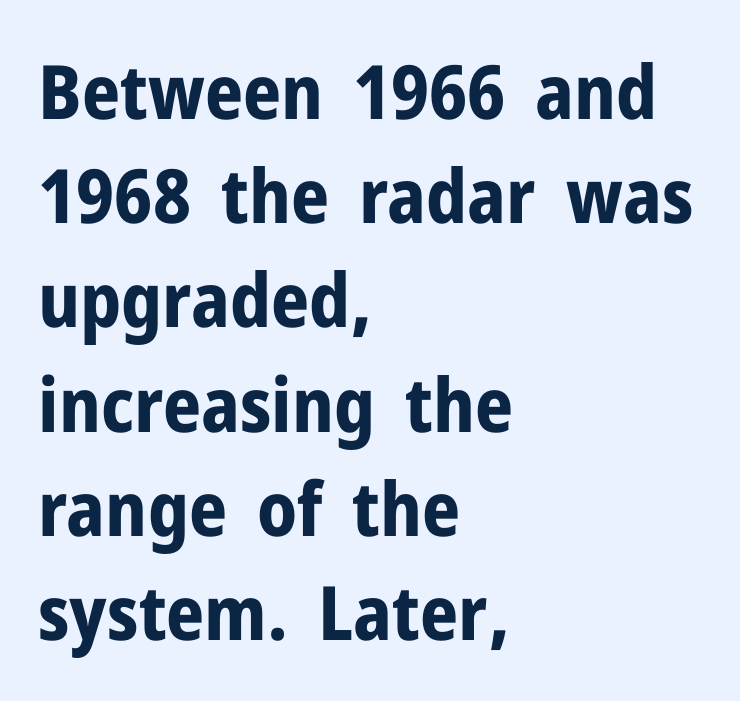
The passage shown stacks its lines at a standard gap. What kind of face is this? One without serifs — a sans. Visually the block forms a straight wall on the left and a jagged coastline on the right. The axis of the letterforms is exactly vertical. Between one letter and the next there's only the usual sliver of space.
